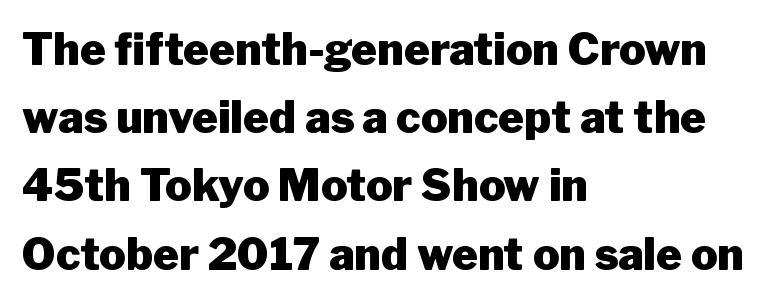
The lettering stays uniformly vertical, giving the passage a roman look. The letterforms sit shoulder to shoulder at normal distance. Typographic density is high because the face is bold. These lines are rendered in a variable-pitch font. Check where the strokes stop: nothing finishes them off — pure sans.
